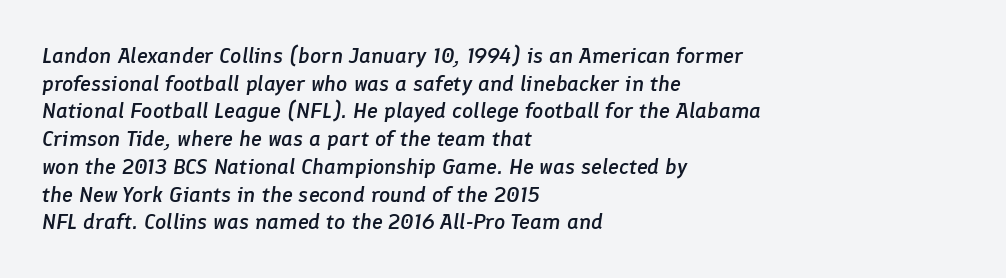
Inter-character spacing is left at the font's built-in metrics. The lines are quadded left. A normal amount of white space separates one row of letters from the next. Yep, that's italic — everything's leaning.
